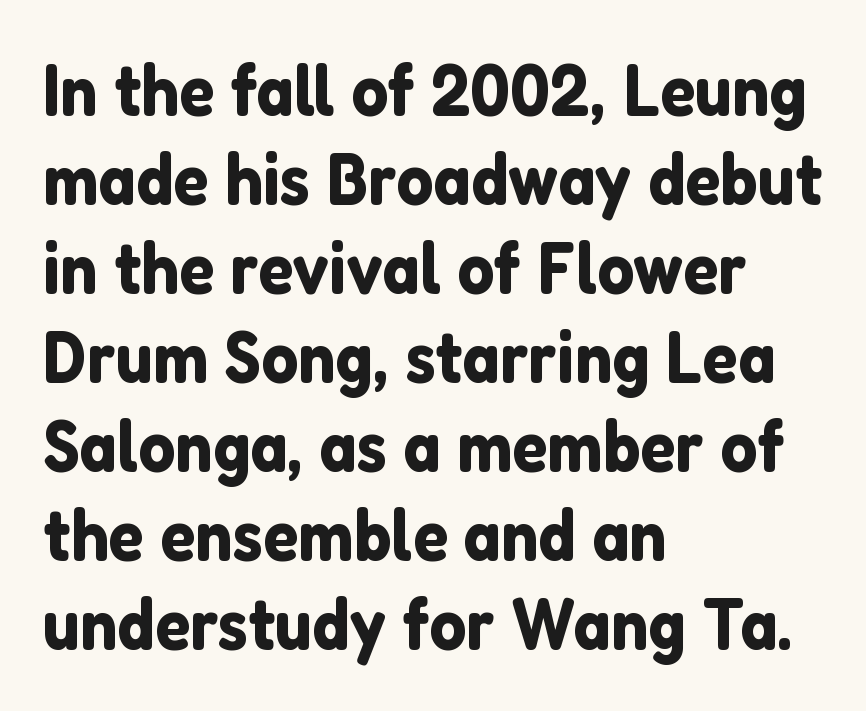
Q: Is the text italic (slanted)? A: No, it is upright.
Q: Is the typeface a serif or a sans-serif typeface? A: Sans-serif.
Q: Is the text underlined? A: No.
Q: How is the paragraph aligned? A: Left-aligned.
Q: Is the spacing between letters normal or unusually wide? A: Normal.
Q: Width (condensed, normal, or wide)? A: Normal.
Q: Stroke contrast? A: Low.
Q: x-height? A: Medium.
Q: Monospaced? A: No.
